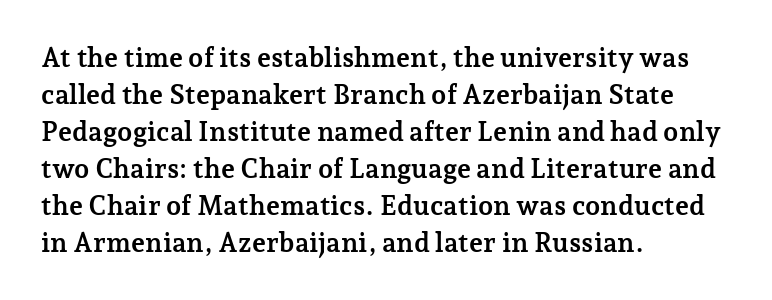
{"italic": "no", "bold": "yes", "underline": "no", "align": "left", "line_spacing": "normal", "line_spacing_ratio": 1.37, "letter_spacing": "normal", "letter_spacing_em": 0.0, "glyph_px": 27}
